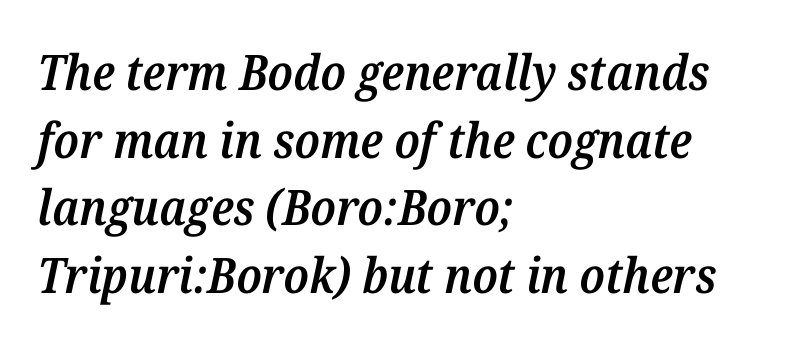
{"serif": "yes", "italic": "yes", "lean": "right", "slant_degrees": 12, "bold": "semi", "weight": "semibold", "width": "normal", "stroke_contrast": "medium", "x_height": "medium", "monospaced": "no", "underline": "no", "align": "left", "line_spacing": "normal", "line_spacing_ratio": 1.38, "letter_spacing": "normal", "letter_spacing_em": 0.0, "glyph_px": 49}
